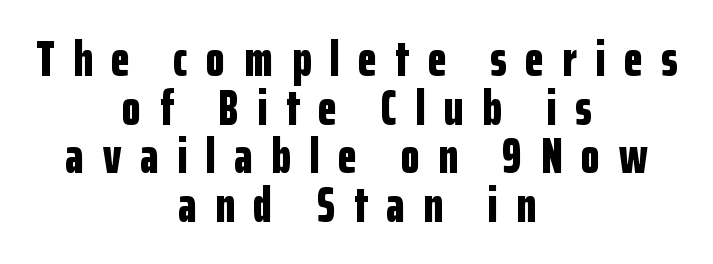
The image shows 49 px bold, condensed sans-serif type, upright; set centered, tight line spacing (0.99x), unusually wide letter spacing (+0.38 em), not underlined; low stroke contrast and a medium x-height.
